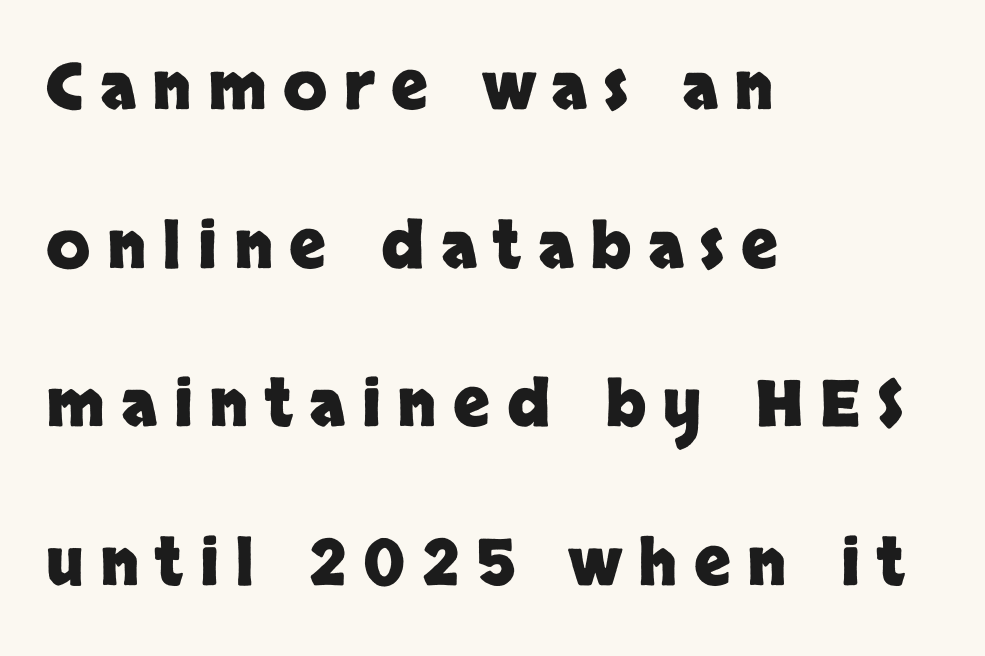
Q: Is the text bold? A: Yes.
Q: Is the text italic (slanted)? A: No, it is upright.
Q: Is the typeface a serif or a sans-serif typeface? A: Sans-serif.
Q: Is the text underlined? A: No.
Q: How is the paragraph aligned? A: Left-aligned.
Q: Is the spacing between letters normal or unusually wide? A: Unusually wide.
Q: Is the spacing between lines tight, normal or loose? A: Loose.
Q: Width (condensed, normal, or wide)? A: Normal.
Q: Stroke contrast? A: Low.
Q: x-height? A: Large.
Q: Monospaced? A: No.
